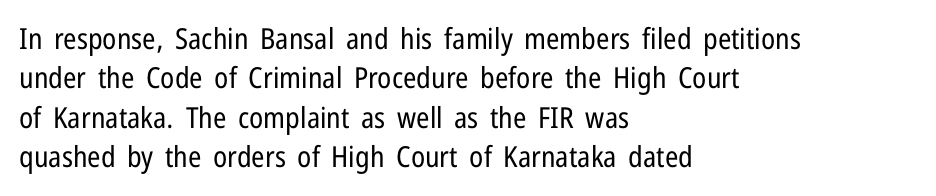
The lettering holds an erect, upright posture throughout. Line beginnings align vertically; line endings do not. The letters advance in unequal steps, a hallmark of proportional type. Students, note that the glyphs here touch the page at normal intervals. Serif or sans? Sans — the stroke terminals are bare. No chunkiness to these letters — they're not bold.
